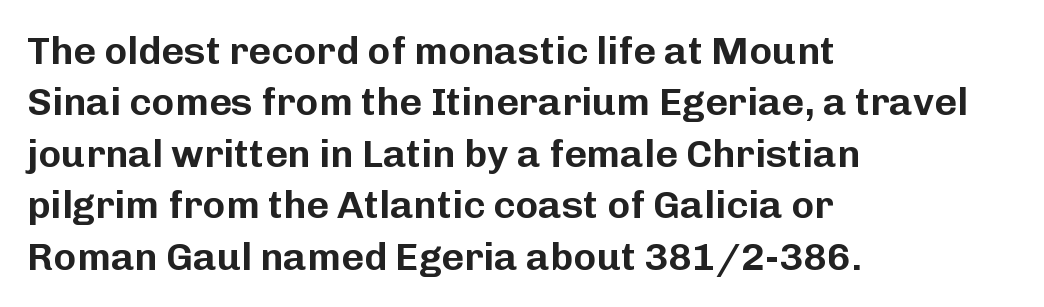
The image shows 39 px sans-serif type, upright; set left-aligned, normal line spacing (1.32x), normal letter spacing, not underlined; low stroke contrast and a medium x-height.
